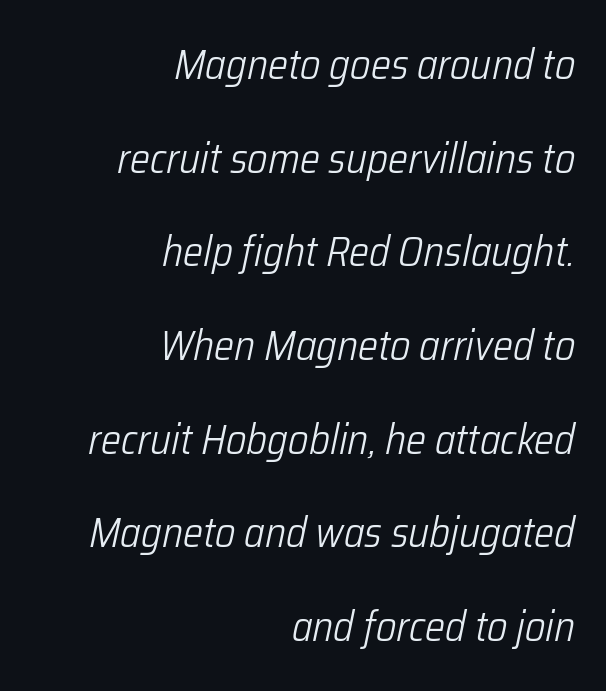
Line spacing here is loose. Beneath every word, the page is bare. The rendering anchors every line to the right-hand side. Think of a printed novel: that variable character pitch is what you see here. Students, note that the glyphs here touch the page at normal intervals. Compared with ordinary roman type, these characters are visibly tilted.
